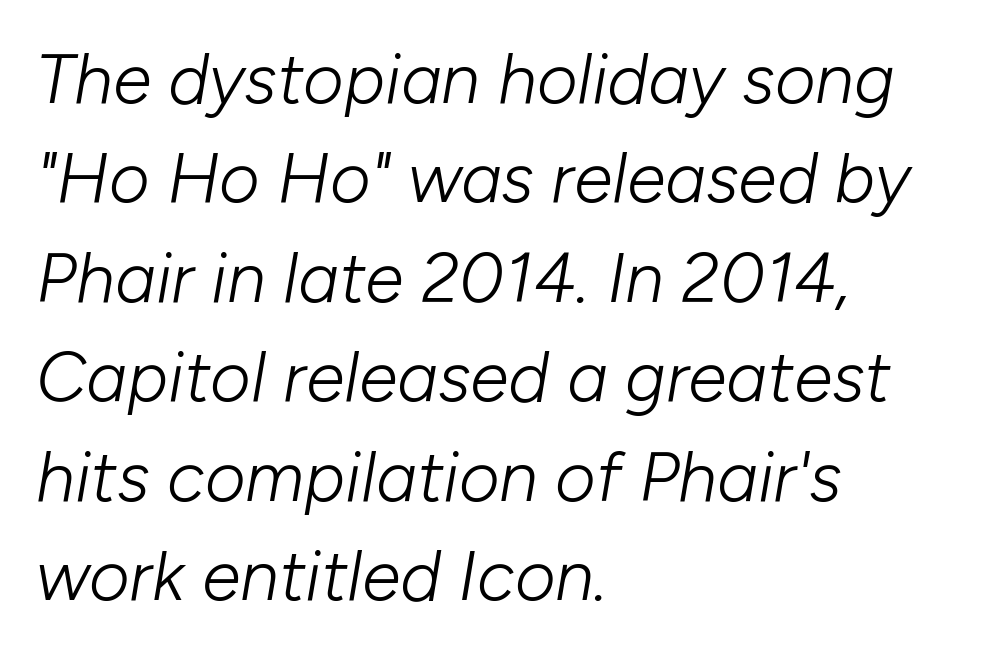
The image shows 70 px light type, italic (leaning right); set left-aligned, normal line spacing (1.42x), normal letter spacing, not underlined; low stroke contrast and a medium x-height.
